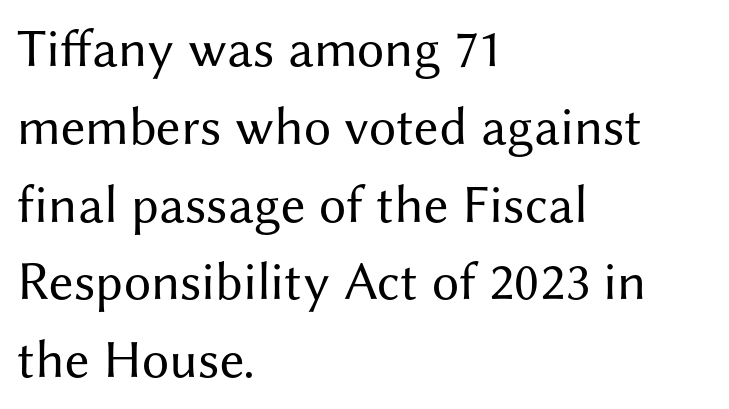
{"serif": "no", "italic": "no", "bold": "no", "weight": "regular", "width": "normal", "stroke_contrast": "medium", "x_height": "medium", "monospaced": "no", "underline": "no", "align": "left", "line_spacing": "normal", "line_spacing_ratio": 1.44, "letter_spacing": "normal", "letter_spacing_em": 0.0, "glyph_px": 54}
